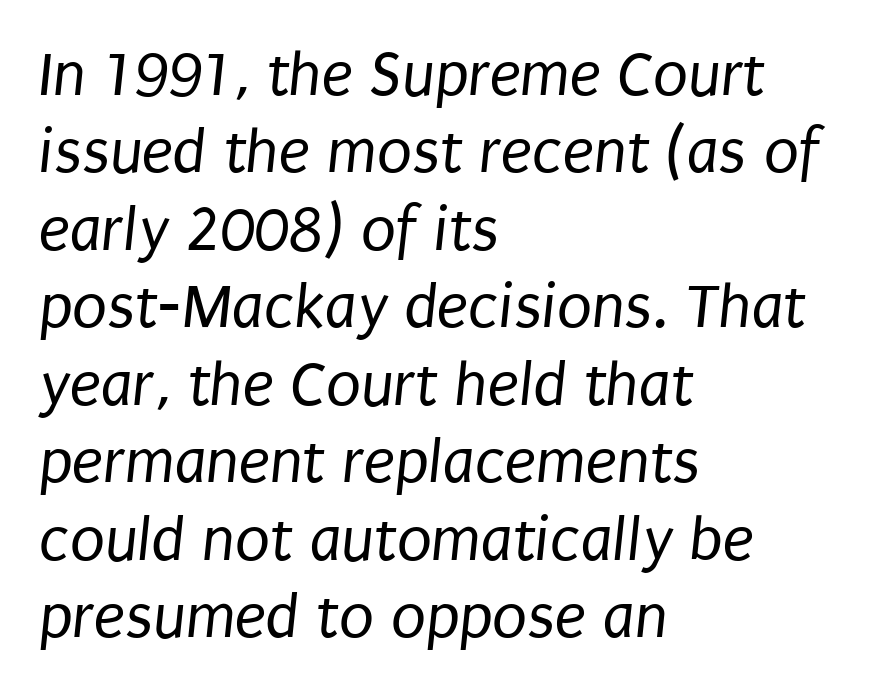
Is this a heavy cut? Hardly; it is regular or lighter. Leftover space on each line is placed entirely after the last word. Varying glyph widths throughout — classic text-font behaviour. Nothing sits at the stroke ends, so this counts as sans-serif. A typesetter would call this zero additional tracking. A bare baseline throughout the passage.
